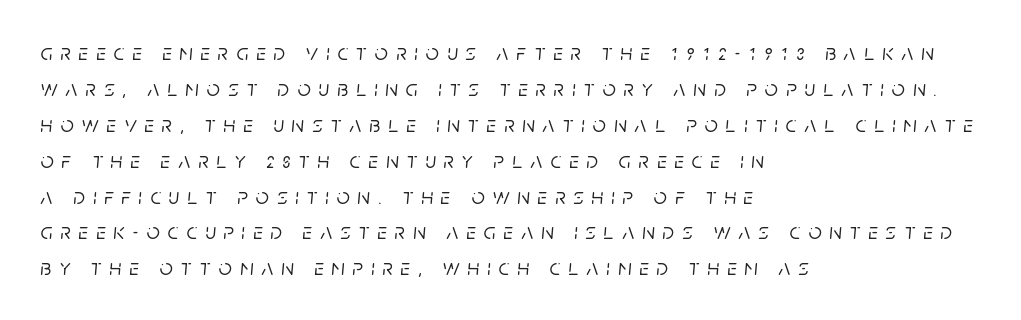
Q: Is the text italic (slanted)? A: Yes, it leans right by about 5 degrees.
Q: Is the text underlined? A: No.
Q: How is the paragraph aligned? A: Left-aligned.
Q: Is the spacing between letters normal or unusually wide? A: Unusually wide.
Q: Is the spacing between lines tight, normal or loose? A: Normal.
